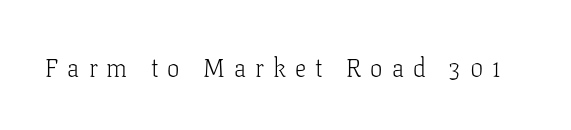
{"italic": "no", "bold": "no", "underline": "no", "letter_spacing": "wide", "letter_spacing_em": 0.36, "glyph_px": 25}
